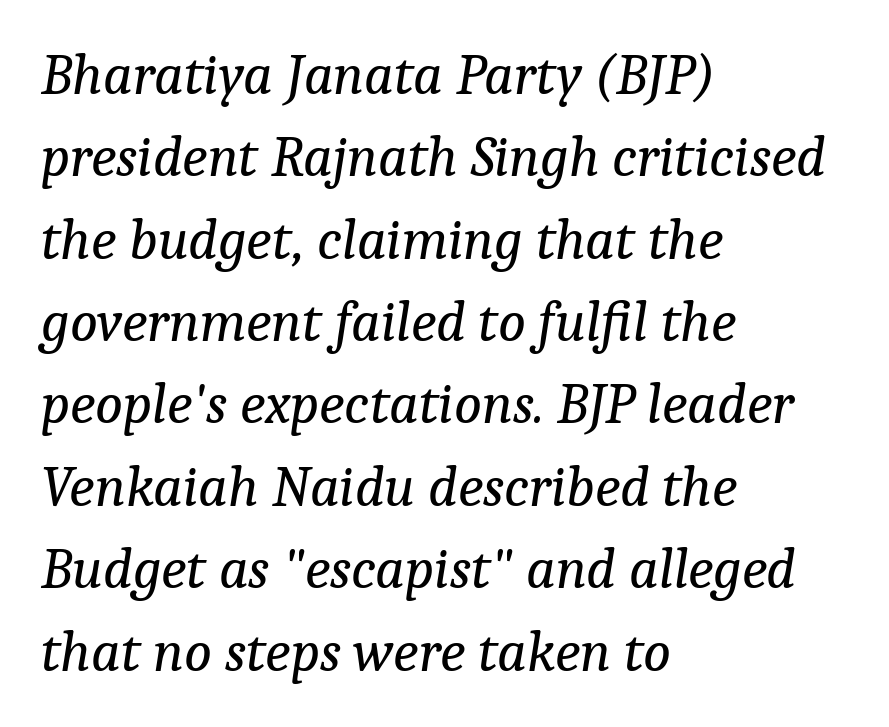
Q: Is the text bold? A: No.
Q: Is the text italic (slanted)? A: Yes, it leans right by about 9 degrees.
Q: Is the typeface a serif or a sans-serif typeface? A: Serif.
Q: Is the text underlined? A: No.
Q: How is the paragraph aligned? A: Left-aligned.
Q: Is the spacing between letters normal or unusually wide? A: Normal.
Q: Is the spacing between lines tight, normal or loose? A: Normal.
Q: Width (condensed, normal, or wide)? A: Normal.
Q: Stroke contrast? A: Low.
Q: x-height? A: Medium.
Q: Monospaced? A: No.
